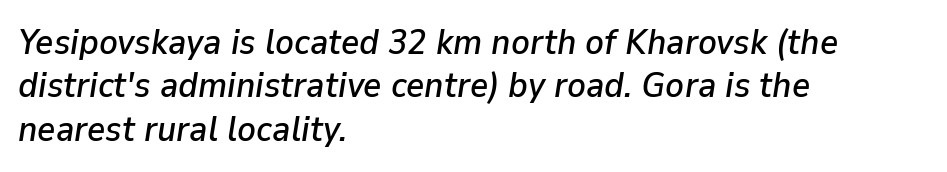
{"italic": "yes", "lean": "right", "slant_degrees": 9, "width": "normal", "stroke_contrast": "low", "x_height": "medium", "monospaced": "no", "underline": "no", "align": "left", "line_spacing_ratio": 1.24, "letter_spacing": "normal", "letter_spacing_em": 0.0, "glyph_px": 35}
